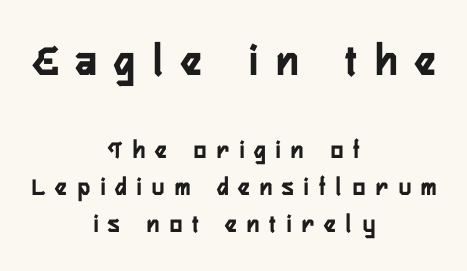
{"serif": "no", "italic": "no", "width": "condensed", "stroke_contrast": "low", "x_height": "medium", "monospaced": "no", "underline": "no", "align": "center", "line_spacing": "normal", "line_spacing_ratio": 1.43, "letter_spacing": "wide", "letter_spacing_em": 0.4, "larger_block": "first", "size_ratio": 1.77, "glyph_px": 46}
